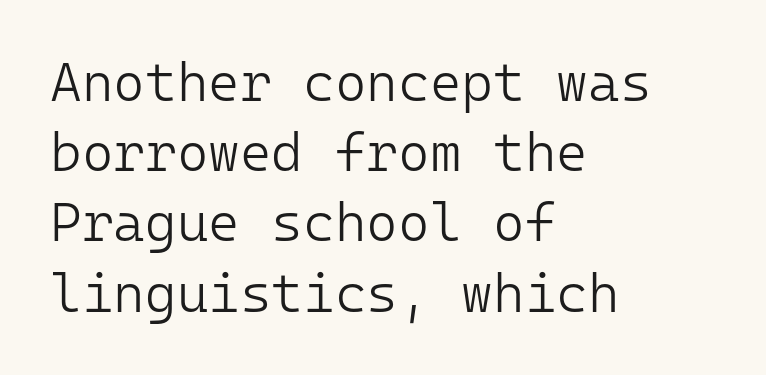
Q: Is the text bold? A: No.
Q: Is the text italic (slanted)? A: No, it is upright.
Q: Is the typeface a serif or a sans-serif typeface? A: Sans-serif.
Q: Is the text underlined? A: No.
Q: How is the paragraph aligned? A: Left-aligned.
Q: Is the spacing between letters normal or unusually wide? A: Normal.
Q: Is the spacing between lines tight, normal or loose? A: Normal.
Q: Width (condensed, normal, or wide)? A: Normal.
Q: Stroke contrast? A: Low.
Q: x-height? A: Medium.
Q: Monospaced? A: Yes.
